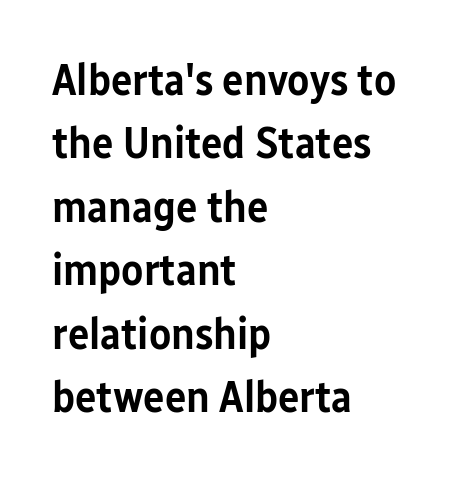
Q: Is the text bold? A: Semi-bold.
Q: Is the text italic (slanted)? A: No, it is upright.
Q: Is the typeface a serif or a sans-serif typeface? A: Sans-serif.
Q: Is the text underlined? A: No.
Q: How is the paragraph aligned? A: Left-aligned.
Q: Is the spacing between letters normal or unusually wide? A: Normal.
Q: Is the spacing between lines tight, normal or loose? A: Normal.
Q: Width (condensed, normal, or wide)? A: Condensed.
Q: Stroke contrast? A: Low.
Q: x-height? A: Medium.
Q: Monospaced? A: No.
